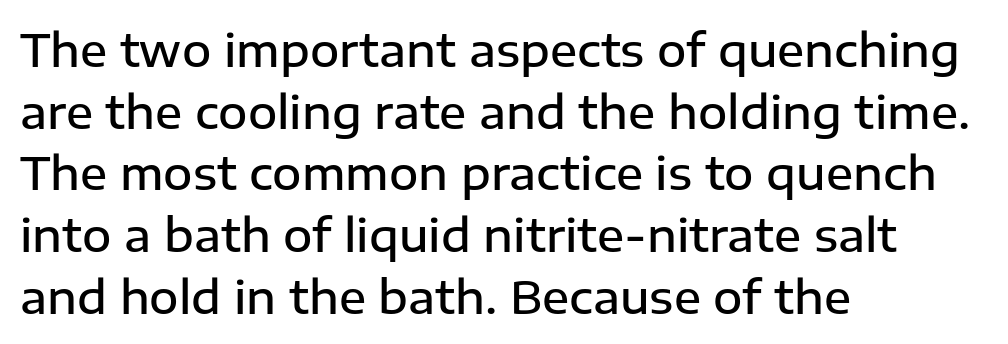
Q: Is the text bold? A: Semi-bold.
Q: Is the text italic (slanted)? A: No, it is upright.
Q: Is the typeface a serif or a sans-serif typeface? A: Sans-serif.
Q: Is the text underlined? A: No.
Q: How is the paragraph aligned? A: Left-aligned.
Q: Is the spacing between letters normal or unusually wide? A: Normal.
Q: Is the spacing between lines tight, normal or loose? A: Normal.
Q: Width (condensed, normal, or wide)? A: Normal.
Q: Stroke contrast? A: Low.
Q: x-height? A: Medium.
Q: Monospaced? A: No.
